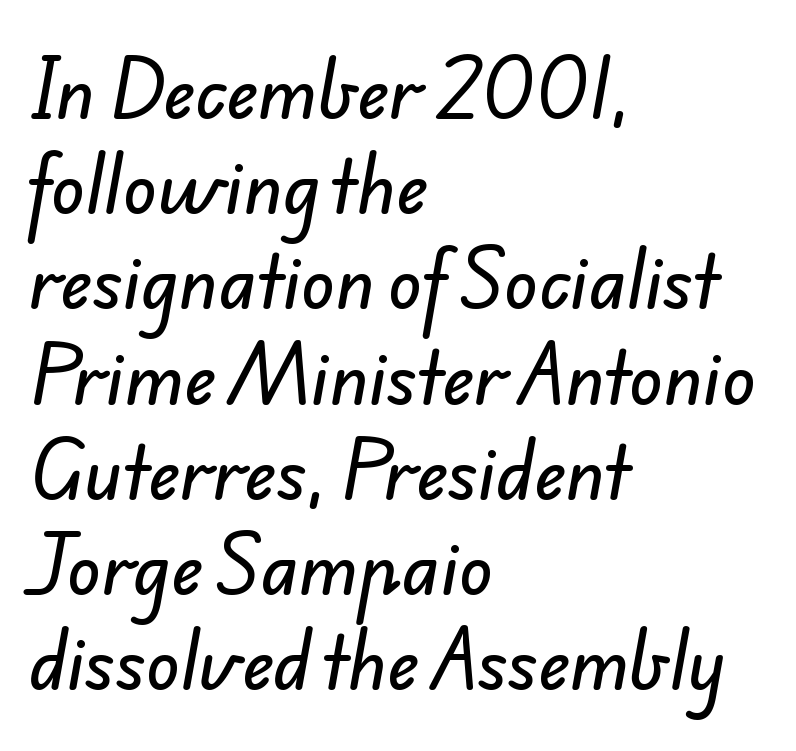
Q: Is the typeface a serif or a sans-serif typeface? A: Sans-serif.
Q: Is the text underlined? A: No.
Q: How is the paragraph aligned? A: Left-aligned.
Q: Is the spacing between letters normal or unusually wide? A: Normal.
Q: Is the spacing between lines tight, normal or loose? A: Normal.
Q: Width (condensed, normal, or wide)? A: Normal.
Q: Stroke contrast? A: Low.
Q: x-height? A: Small.
Q: Monospaced? A: No.
